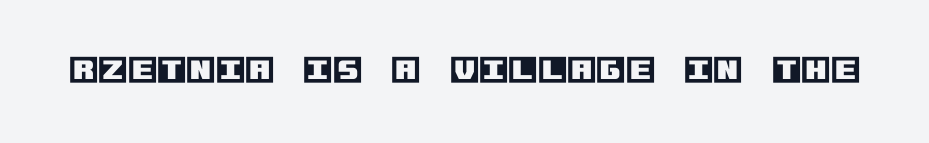
Quick note: not italic, upright. The face used here is rendered with its standard letterfit. The baseline area is clear.
